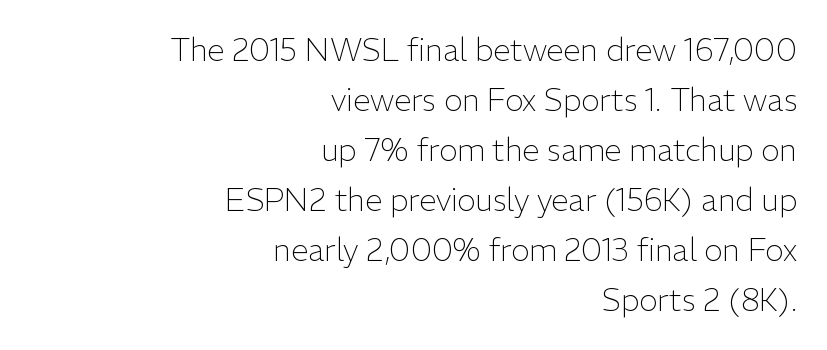
Q: Is the text bold? A: No.
Q: Is the text italic (slanted)? A: No, it is upright.
Q: Is the typeface a serif or a sans-serif typeface? A: Sans-serif.
Q: Is the text underlined? A: No.
Q: How is the paragraph aligned? A: Right-aligned.
Q: Is the spacing between letters normal or unusually wide? A: Normal.
Q: Is the spacing between lines tight, normal or loose? A: Normal.
Q: Width (condensed, normal, or wide)? A: Normal.
Q: Stroke contrast? A: Low.
Q: x-height? A: Medium.
Q: Monospaced? A: No.
